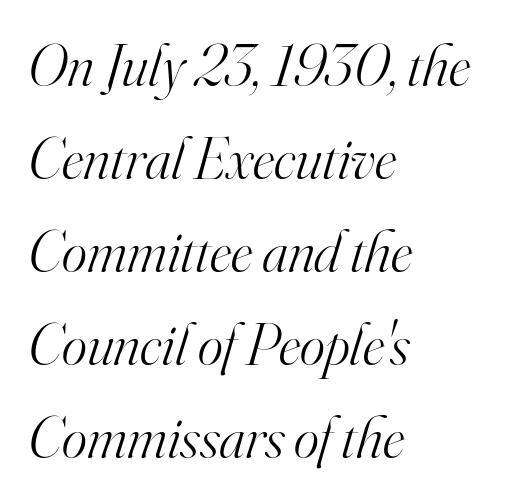
Q: Is the text bold? A: No.
Q: Is the text italic (slanted)? A: Yes, it leans right by about 16 degrees.
Q: Is the typeface a serif or a sans-serif typeface? A: Serif.
Q: Is the text underlined? A: No.
Q: How is the paragraph aligned? A: Left-aligned.
Q: Is the spacing between letters normal or unusually wide? A: Normal.
Q: Is the spacing between lines tight, normal or loose? A: Normal.
Q: Width (condensed, normal, or wide)? A: Normal.
Q: Stroke contrast? A: High.
Q: x-height? A: Small.
Q: Monospaced? A: No.
